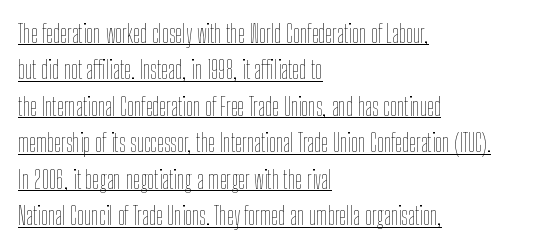
Q: Is the text bold? A: No.
Q: Is the text italic (slanted)? A: No, it is upright.
Q: Is the text underlined? A: Yes.
Q: How is the paragraph aligned? A: Left-aligned.
Q: Is the spacing between letters normal or unusually wide? A: Normal.
Q: Is the spacing between lines tight, normal or loose? A: Normal.
